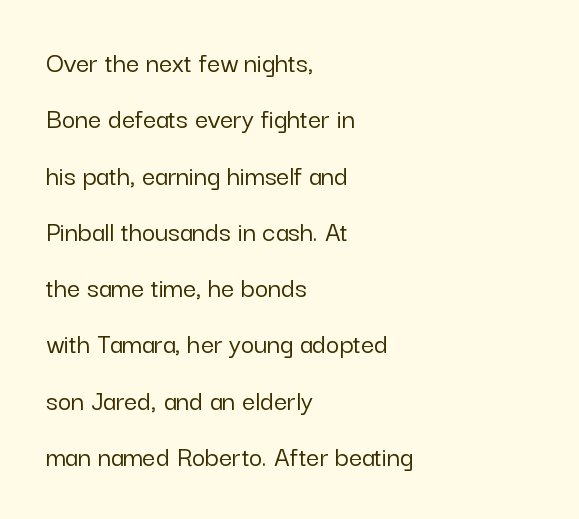
The face used here is rendered with its standard letterfit. Descenders are the only things crossing below the line. This sample has the flowing, uneven cadence of proportional lettering. These lines were composed using upright roman letters. These lines are composed in type without serifs.
